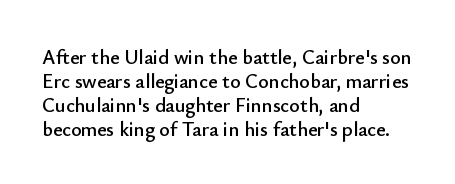
{"italic": "no", "underline": "no", "align": "left", "line_spacing_ratio": 1.2, "letter_spacing": "normal", "letter_spacing_em": 0.0, "glyph_px": 20}
